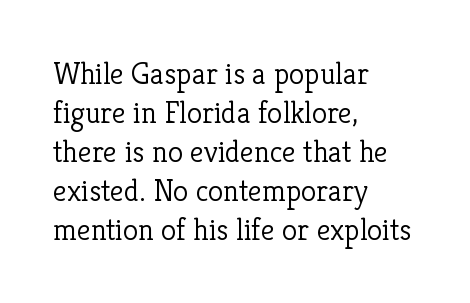
Letter spacing: default. Stems here are at most as thick as an everyday book face. Ordinary non-slanted type is in use. Normally led — the rows are evenly, conventionally spaced. Has an underline been added? It has not.
